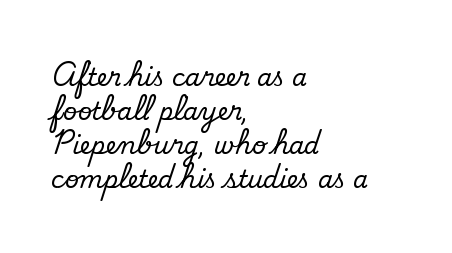
This rendering uses left alignment, leaving the right contour irregular. The space beneath each line is pristine and unruled. The passage shown stacks its lines at a standard gap. Inter-character spacing is left at the font's built-in metrics. Weight class: somewhere from thin through regular.
